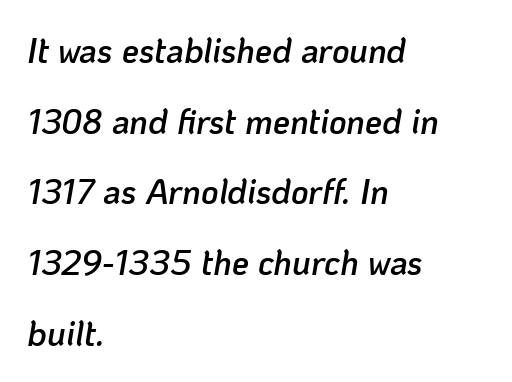
The image shows 34 px semibold type, italic (leaning right); set left-aligned, loose line spacing (2.08x), normal letter spacing, not underlined; low stroke contrast and a medium x-height.
